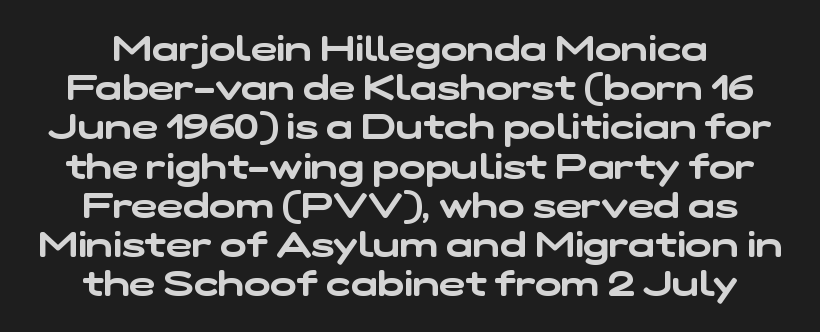
Between one letter and the next there's only the usual sliver of space. The space between consecutive lines is stingy. The passage shown is typed in a proportional face where columns would drift. Examine the stroke ends and you'll find no serifs. No word sits above an underline.
